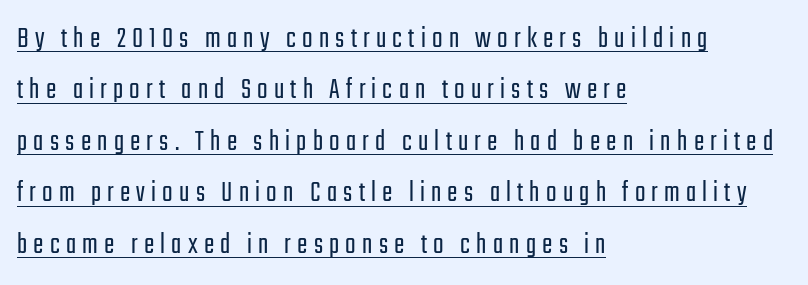
The image shows 31 px light, condensed sans-serif type, upright; set left-aligned, normal line spacing (1.66x), unusually wide letter spacing (+0.2 em), underlined; low stroke contrast and a medium x-height.
